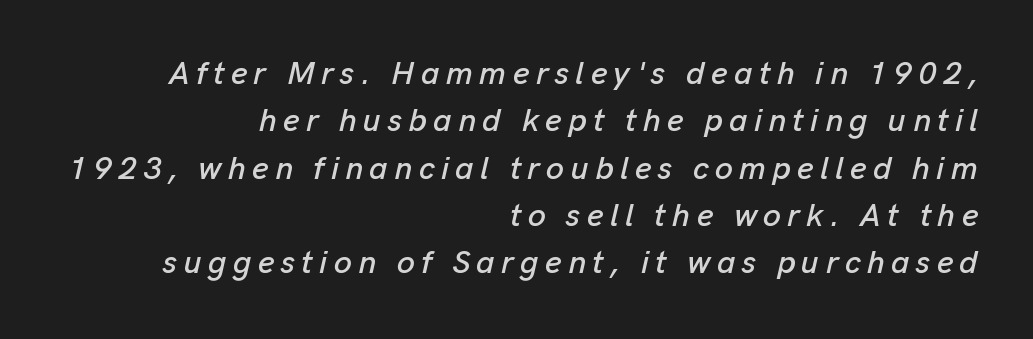
The image shows 32 px text type, italic (leaning right); set right-aligned, normal line spacing (1.48x), unusually wide letter spacing (+0.2 em), not underlined; low stroke contrast and a medium x-height.
